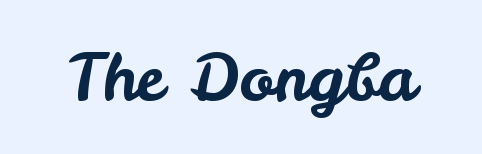
{"serif": "no", "width": "normal", "stroke_contrast": "low", "x_height": "small", "monospaced": "no", "underline": "no", "letter_spacing": "normal", "letter_spacing_em": 0.0, "glyph_px": 64}
